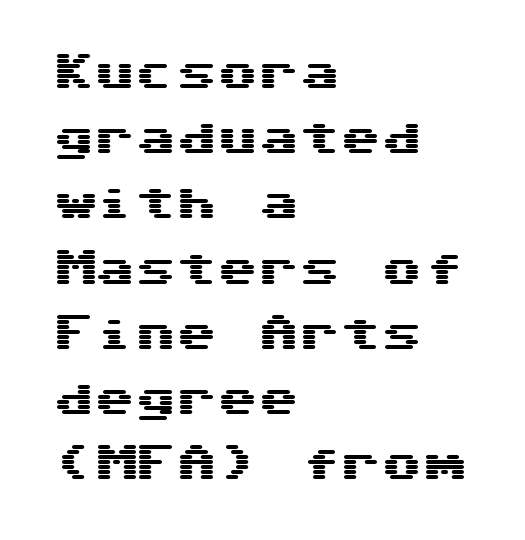
Q: Is the text italic (slanted)? A: No, it is upright.
Q: Is the typeface a serif or a sans-serif typeface? A: Sans-serif.
Q: Is the text underlined? A: No.
Q: How is the paragraph aligned? A: Left-aligned.
Q: Is the spacing between letters normal or unusually wide? A: Normal.
Q: Is the spacing between lines tight, normal or loose? A: Normal.
Q: Width (condensed, normal, or wide)? A: Wide.
Q: Stroke contrast? A: Medium.
Q: x-height? A: Medium.
Q: Monospaced? A: Yes.
